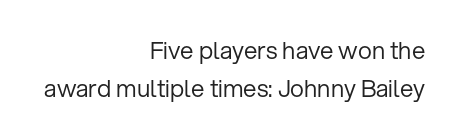
The image shows 24 px text type, upright; set right-aligned, normal line spacing (1.59x), normal letter spacing, not underlined.
